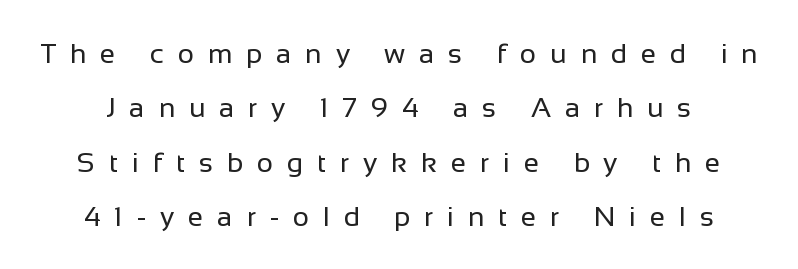
{"serif": "no", "italic": "no", "bold": "no", "weight": "regular", "width": "normal", "stroke_contrast": "low", "x_height": "medium", "monospaced": "no", "underline": "no", "line_spacing": "loose", "line_spacing_ratio": 1.94, "letter_spacing": "wide", "letter_spacing_em": 0.49, "glyph_px": 28}
